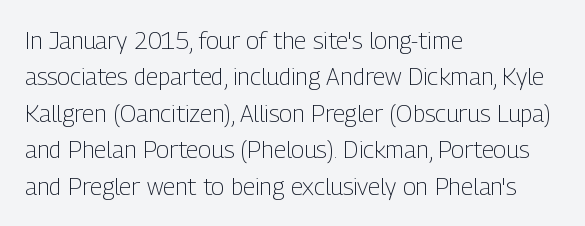
{"italic": "no", "bold": "no", "underline": "no", "align": "left", "line_spacing": "normal", "line_spacing_ratio": 1.52, "letter_spacing": "normal", "letter_spacing_em": 0.0, "glyph_px": 24}
